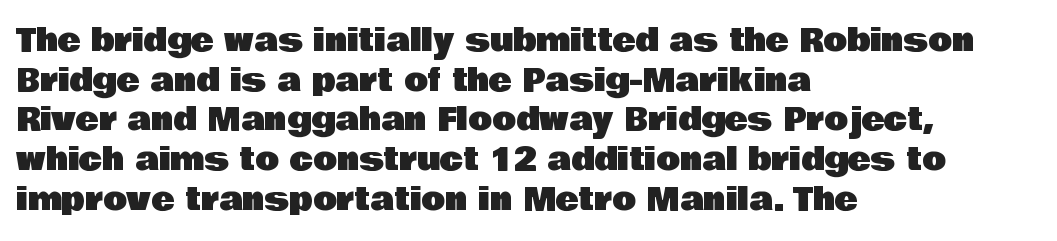
The image shows 31 px sans-serif type, upright; set left-aligned, normal line spacing (1.28x), normal letter spacing, not underlined; low stroke contrast and a large x-height.
